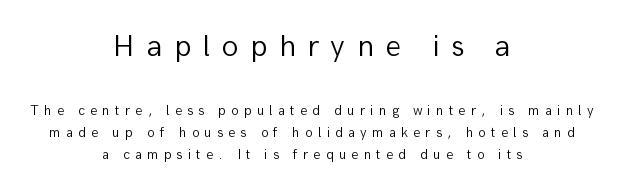
The image shows 31 px light sans-serif type, upright; set centered, normal line spacing (1.58x), unusually wide letter spacing (+0.37 em), not underlined; the first (top) block is 2.21x larger; low stroke contrast and a medium x-height.
